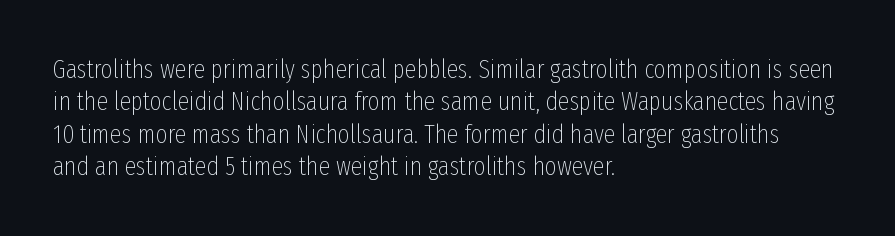
Line spacing here is normal. Nobody touched the tracking dial on this one. Quick note: underline off. Designer's note — italics off, roman on. The lines are quadded left.
